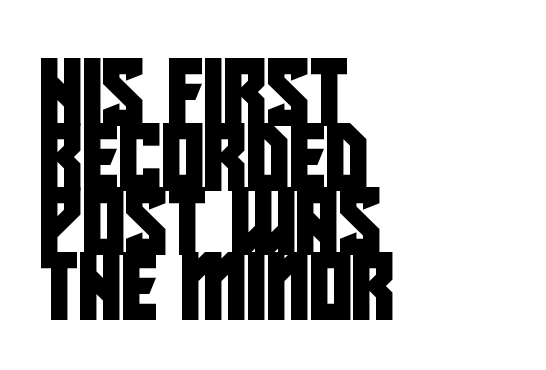
Q: Is the typeface a serif or a sans-serif typeface? A: Sans-serif.
Q: Is the text underlined? A: No.
Q: How is the paragraph aligned? A: Left-aligned.
Q: Is the spacing between letters normal or unusually wide? A: Normal.
Q: Is the spacing between lines tight, normal or loose? A: Tight.
Q: Width (condensed, normal, or wide)? A: Condensed.
Q: Stroke contrast? A: Low.
Q: x-height? A: Large.
Q: Monospaced? A: No.
